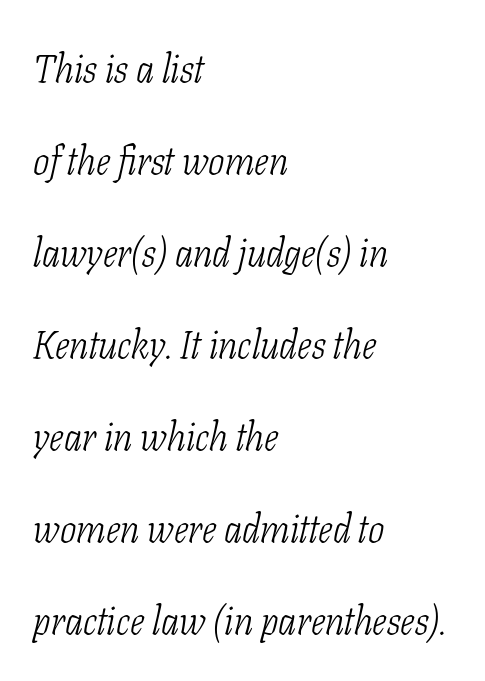
The image shows 39 px light, condensed serif type, italic (leaning right); set left-aligned, loose line spacing (2.36x), normal letter spacing, not underlined; low stroke contrast and a medium x-height.
